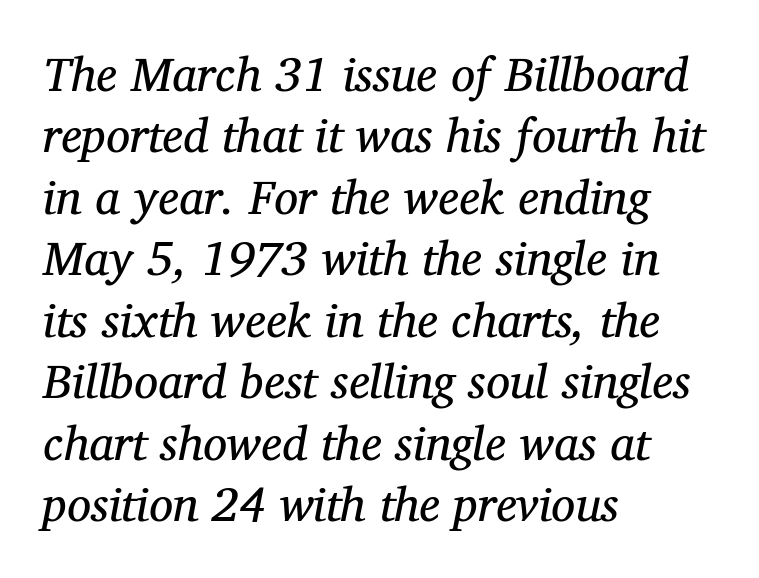
The rendering uses natural spacing where letterforms have individual widths. The cut favours lightness, reaching ordinary text weight at its darkest. Descenders are the only things crossing below the line. Reading down the column, the eye jumps a familiar distance to each next line. The letters carry serifs — small finishing strokes at the ends of their stems. The typesetter chose a ragged-right arrangement here.
